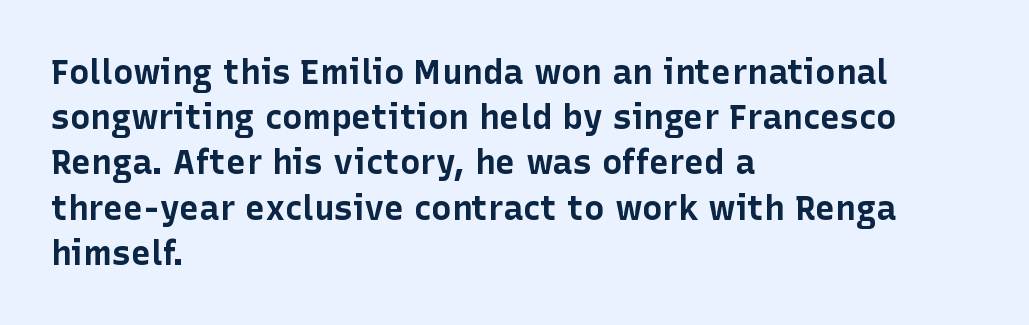
{"serif": "no", "italic": "no", "bold": "yes", "weight": "bold", "width": "normal", "stroke_contrast": "low", "x_height": "medium", "monospaced": "no", "underline": "no", "align": "left", "line_spacing": "normal", "line_spacing_ratio": 1.33, "letter_spacing": "normal", "letter_spacing_em": 0.0, "glyph_px": 34}
